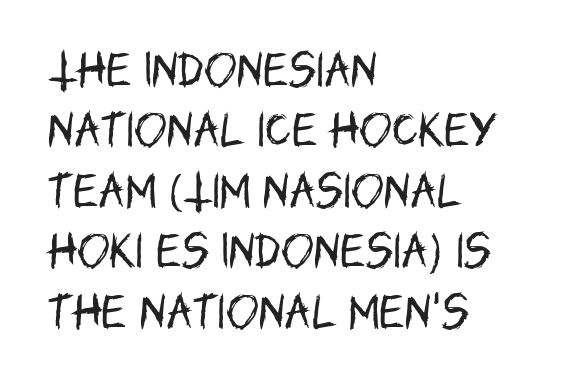
The type sits square on the baseline with zero lean. The passage shown is typed in a proportional face where columns would drift. Examine the stroke ends and you'll find no serifs. Weight: regular or lighter. One-word summary of the alignment: left.
